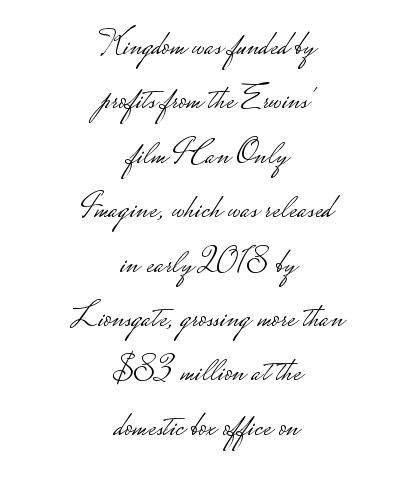
Q: Is the text bold? A: No.
Q: Is the text italic (slanted)? A: Yes.
Q: Is the typeface a serif or a sans-serif typeface? A: Sans-serif.
Q: Is the text underlined? A: No.
Q: How is the paragraph aligned? A: Centered.
Q: Is the spacing between letters normal or unusually wide? A: Normal.
Q: Is the spacing between lines tight, normal or loose? A: Normal.
Q: Width (condensed, normal, or wide)? A: Wide.
Q: Stroke contrast? A: Low.
Q: Monospaced? A: No.
